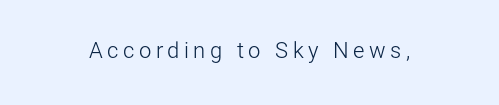
Q: Is the text bold? A: No.
Q: Is the text italic (slanted)? A: No, it is upright.
Q: Is the text underlined? A: No.
Q: How is the paragraph aligned? A: Centered.
Q: Is the spacing between letters normal or unusually wide? A: Unusually wide.
